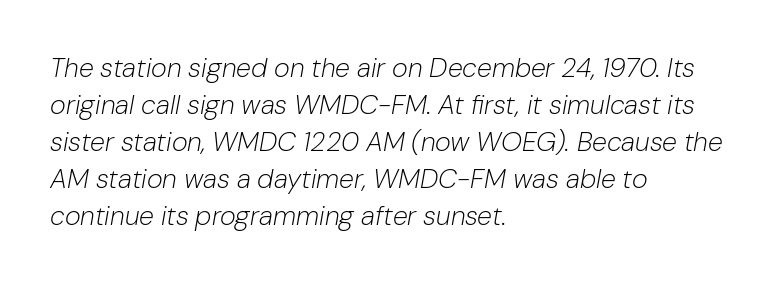
Q: Is the text bold? A: No.
Q: Is the text italic (slanted)? A: Yes, it leans right by about 10 degrees.
Q: Is the text underlined? A: No.
Q: How is the paragraph aligned? A: Left-aligned.
Q: Is the spacing between letters normal or unusually wide? A: Normal.
Q: Is the spacing between lines tight, normal or loose? A: Normal.
